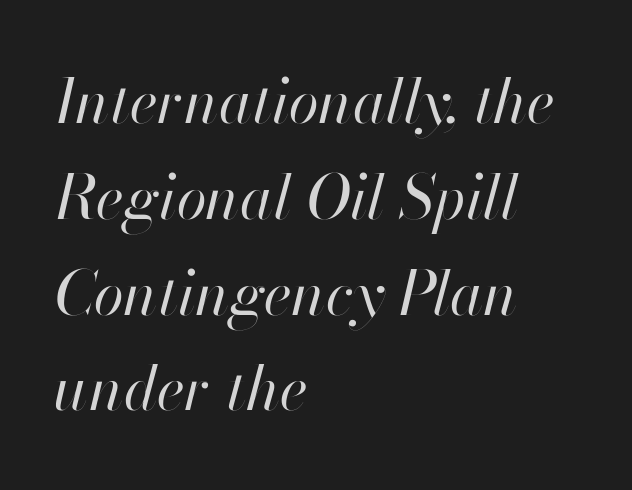
{"italic": "yes", "lean": "right", "slant_degrees": 13, "bold": "no", "weight": "regular", "width": "normal", "stroke_contrast": "high", "x_height": "small", "monospaced": "no", "underline": "no", "align": "left", "line_spacing": "normal", "line_spacing_ratio": 1.57, "letter_spacing": "normal", "letter_spacing_em": 0.0, "glyph_px": 61}
